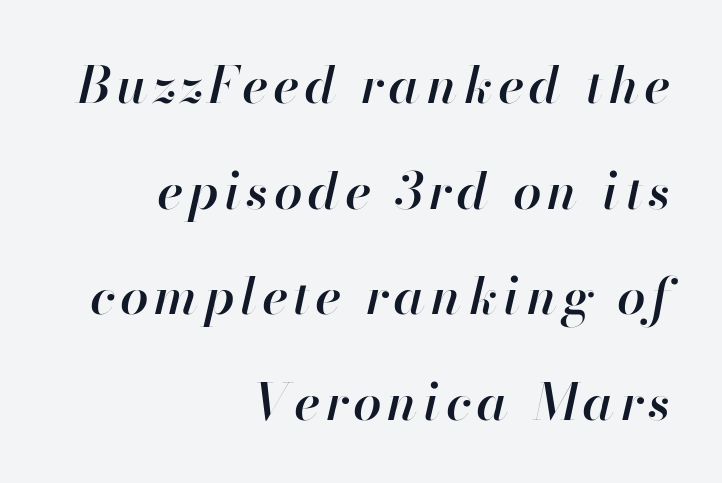
Think of a printed novel: that variable character pitch is what you see here. Every row of glyphs terminates at an identical x-position on the right. The passage shown is not underscored anywhere. Observe the lean: these are italic letterforms.
